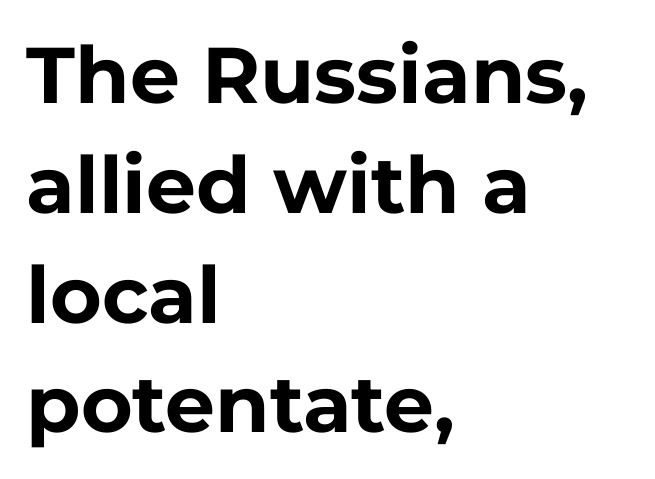
Here the glyphs are tracked normally, forming tight word shapes. The rendering uses natural spacing where letterforms have individual widths. The rendering shows plain stroke endings on the letterforms — a sans-serif design. Each glyph is drawn with heavy, bold strokes. The area under the type is left untouched.
